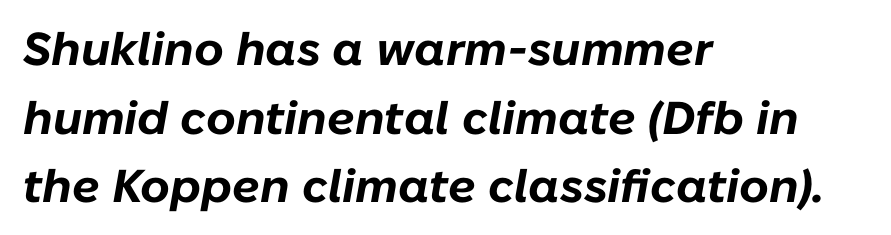
{"italic": "yes", "lean": "right", "slant_degrees": 10, "bold": "yes", "weight": "bold", "width": "normal", "stroke_contrast": "low", "x_height": "medium", "monospaced": "no", "underline": "no", "align": "left", "line_spacing": "normal", "line_spacing_ratio": 1.49, "letter_spacing": "normal", "letter_spacing_em": 0.0, "glyph_px": 46}
